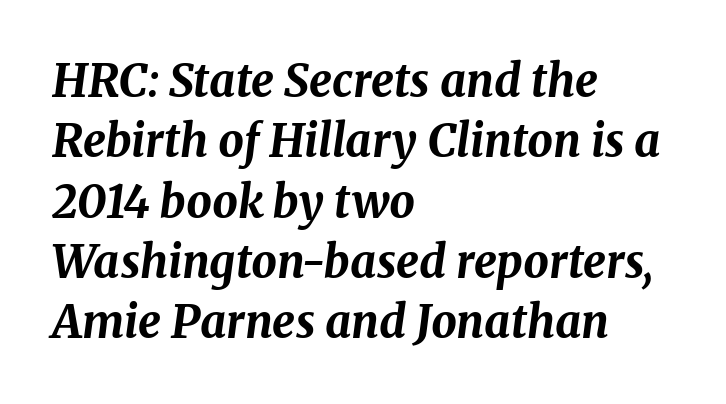
The image shows 45 px bold type, italic (leaning right); set left-aligned, normal line spacing (1.34x), normal letter spacing, not underlined; medium stroke contrast and a medium x-height.
